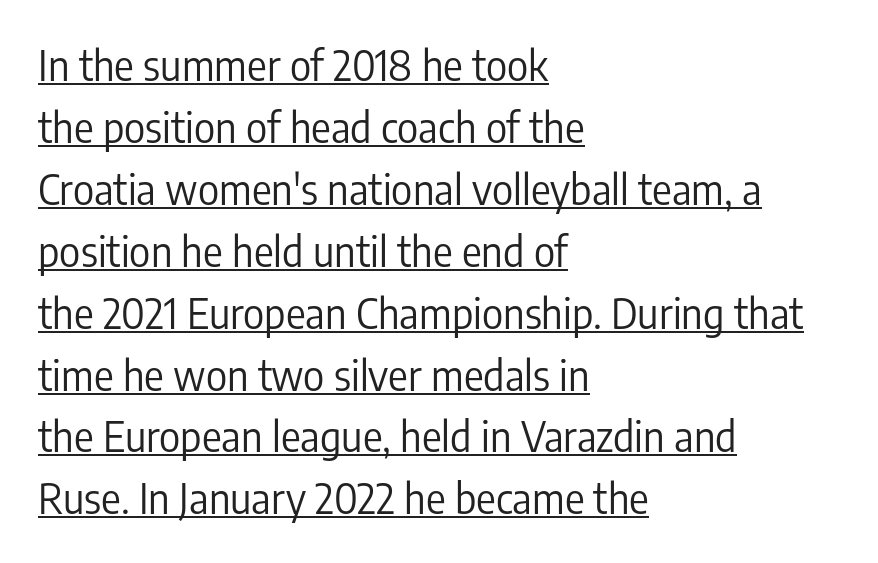
A typesetter would call this proportional, since set widths differ per character. Note: no serifs on the glyphs. Inter-character spacing is left at the font's built-in metrics. Think standard paragraph weight, or any step lighter than that. When letters stand straight like this, we call the style roman or upright.
